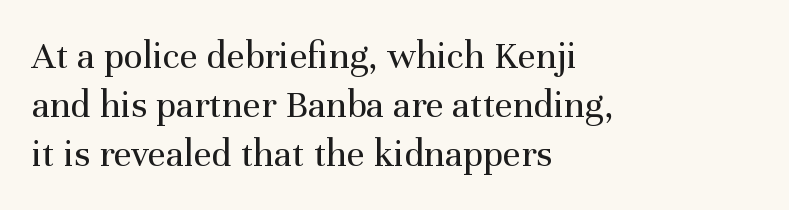
{"serif": "yes", "italic": "no", "bold": "no", "weight": "regular", "width": "normal", "stroke_contrast": "medium", "x_height": "medium", "monospaced": "no", "underline": "no", "align": "left", "line_spacing_ratio": 1.23, "letter_spacing": "normal", "letter_spacing_em": 0.0, "glyph_px": 40}
